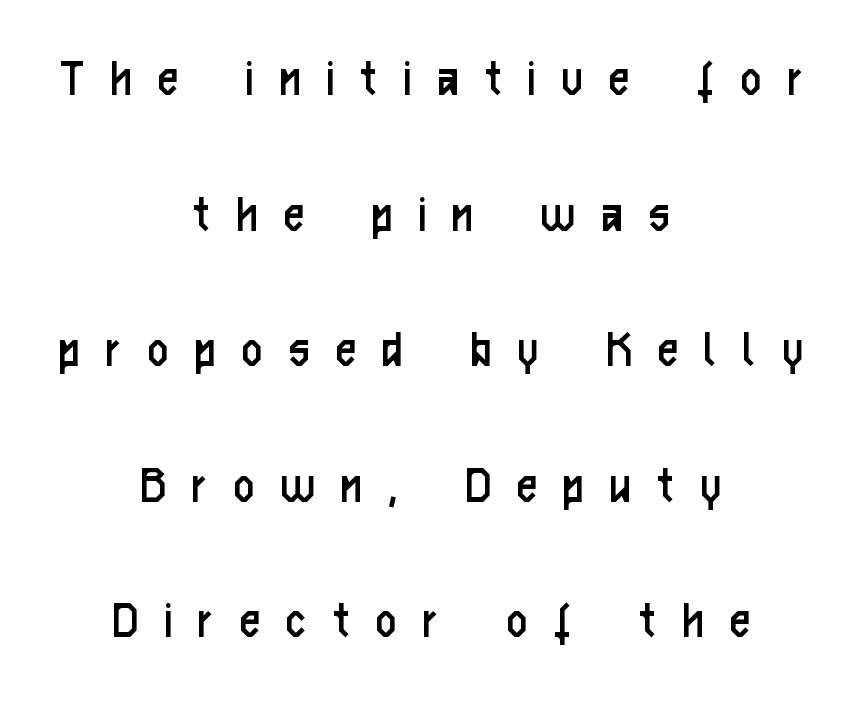
The image shows 56 px regular-weight, condensed sans-serif type, upright; set centered, loose line spacing (2.42x), unusually wide letter spacing (+0.48 em), not underlined; low stroke contrast and a medium x-height.
